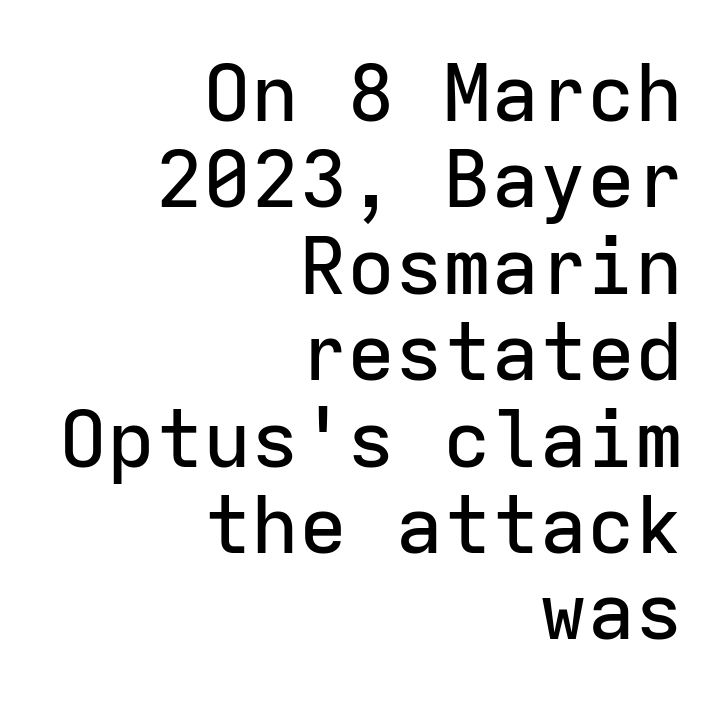
Q: Is the text italic (slanted)? A: No, it is upright.
Q: Is the typeface a serif or a sans-serif typeface? A: Sans-serif.
Q: Is the text underlined? A: No.
Q: How is the paragraph aligned? A: Right-aligned.
Q: Is the spacing between letters normal or unusually wide? A: Normal.
Q: Is the spacing between lines tight, normal or loose? A: Tight.
Q: Width (condensed, normal, or wide)? A: Normal.
Q: Stroke contrast? A: Low.
Q: x-height? A: Medium.
Q: Monospaced? A: Yes.
